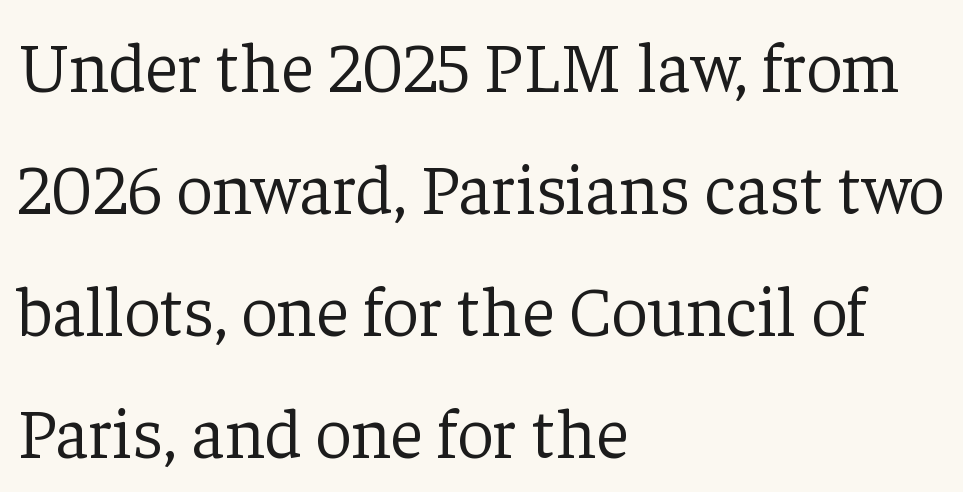
{"serif": "yes", "italic": "no", "bold": "no", "weight": "light", "width": "normal", "stroke_contrast": "low", "x_height": "medium", "monospaced": "no", "underline": "no", "align": "left", "line_spacing_ratio": 1.72, "letter_spacing": "normal", "letter_spacing_em": 0.0, "glyph_px": 71}
